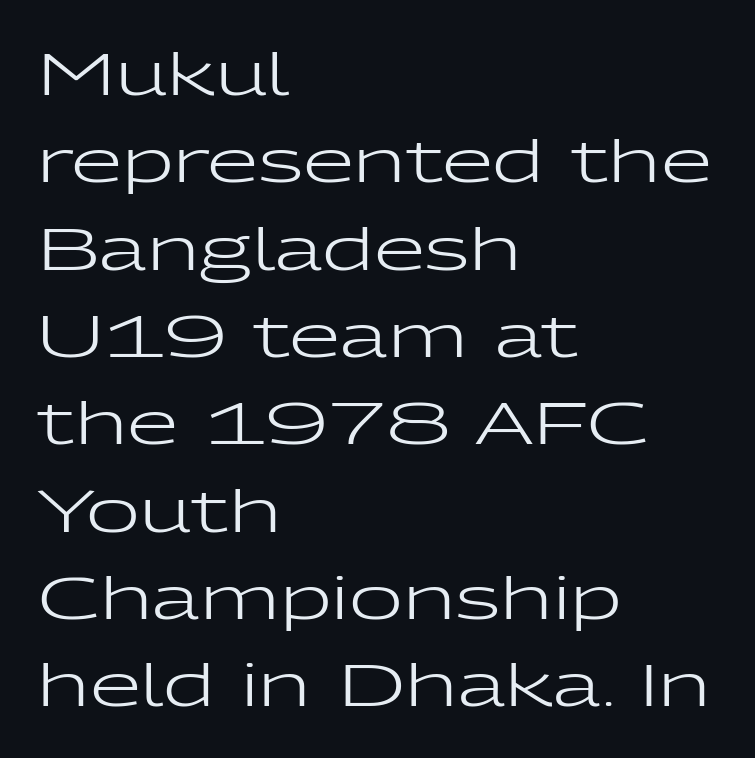
{"serif": "no", "italic": "no", "bold": "no", "weight": "regular", "width": "wide", "stroke_contrast": "low", "x_height": "medium", "monospaced": "no", "underline": "no", "align": "left", "line_spacing": "normal", "line_spacing_ratio": 1.48, "letter_spacing": "normal", "letter_spacing_em": 0.0, "glyph_px": 59}
